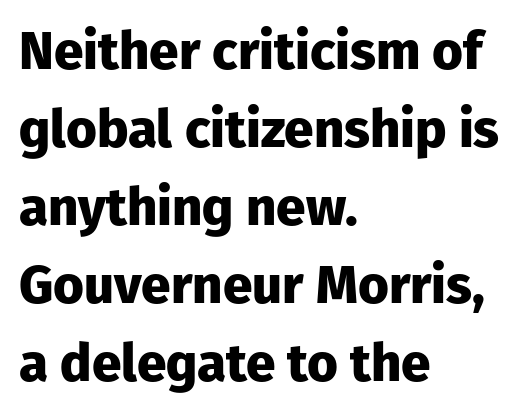
Each letter keeps its own natural width here, so spacing adapts to shape. Line beginnings align vertically; line endings do not. In terms of letterspacing, this is plain default setting. Students, this is bold: see how much ink each stroke carries. A roman cut, with each character standing at attention. Grotesque or geometric, the face here clearly has no serifs.
